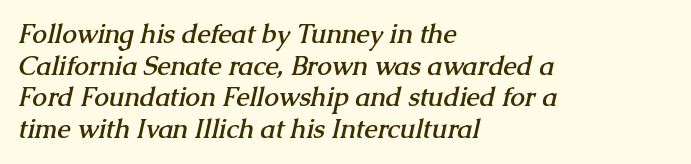
Q: Is the text bold? A: Yes.
Q: Is the text underlined? A: No.
Q: How is the paragraph aligned? A: Left-aligned.
Q: Is the spacing between letters normal or unusually wide? A: Normal.
